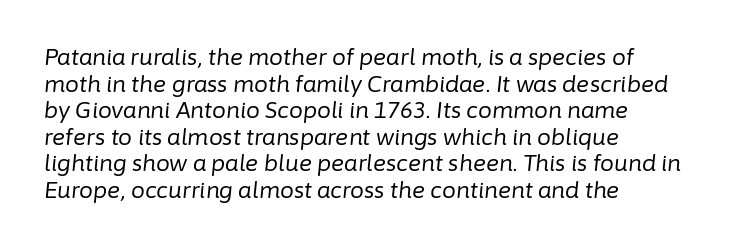
The face used here is rendered with its standard letterfit. Underlining? Definitely not there. If you drew a ruler down the left edge, every line would touch it. Italic? Definitely — the glyphs are oblique. The typeface has the unassuming heft of standard copy or less.
